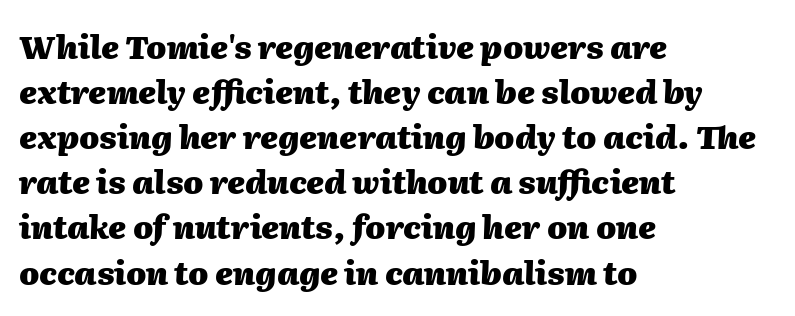
Q: Is the text bold? A: Yes.
Q: Is the text italic (slanted)? A: Yes, it leans right by about 2 degrees.
Q: Is the text underlined? A: No.
Q: How is the paragraph aligned? A: Left-aligned.
Q: Is the spacing between letters normal or unusually wide? A: Normal.
Q: Is the spacing between lines tight, normal or loose? A: Normal.
Q: Width (condensed, normal, or wide)? A: Normal.
Q: Stroke contrast? A: Medium.
Q: x-height? A: Medium.
Q: Monospaced? A: No.
